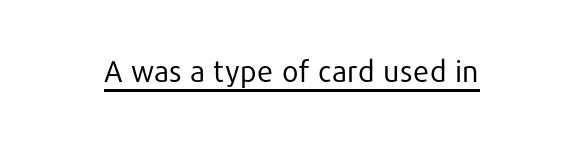
Posture: upright roman. In terms of letterspacing, this is plain default setting. No feet cap the strokes, marking this as sans-serif type. A baseline rule has been typeset under these characters.
